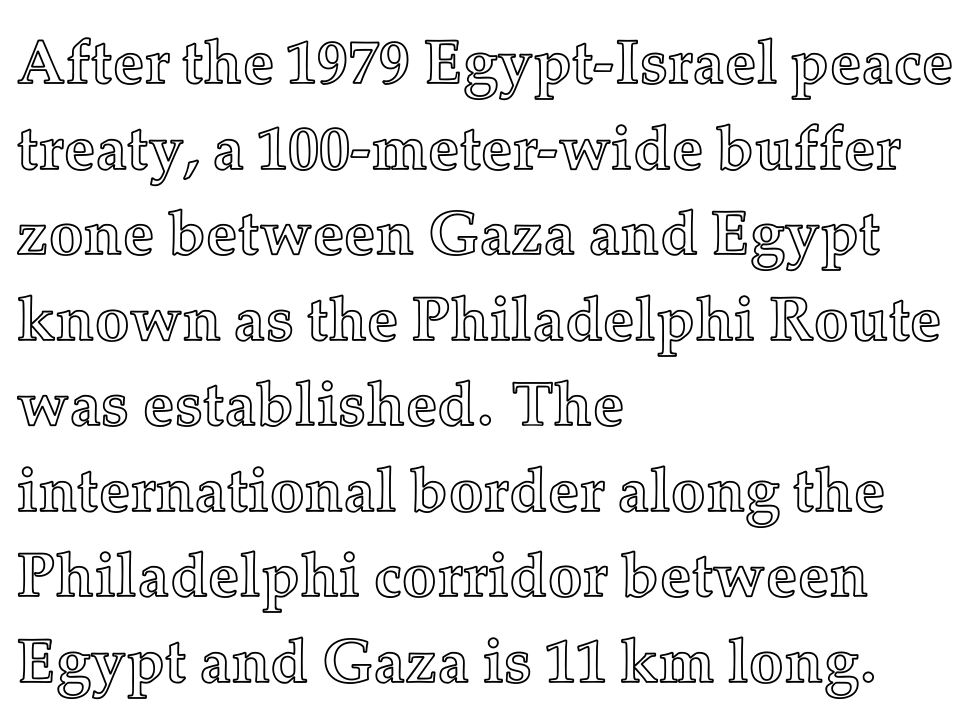
Is this a fixed-width face? No — the glyphs have proportional, varying widths. This rendering uses left alignment, leaving the right contour irregular. The leading is moderate, giving the passage an even texture. Decoration check: the copy has no underline. The gaps between neighbouring characters are ordinary and unremarkable. This is roman type, the default non-slanted kind.
